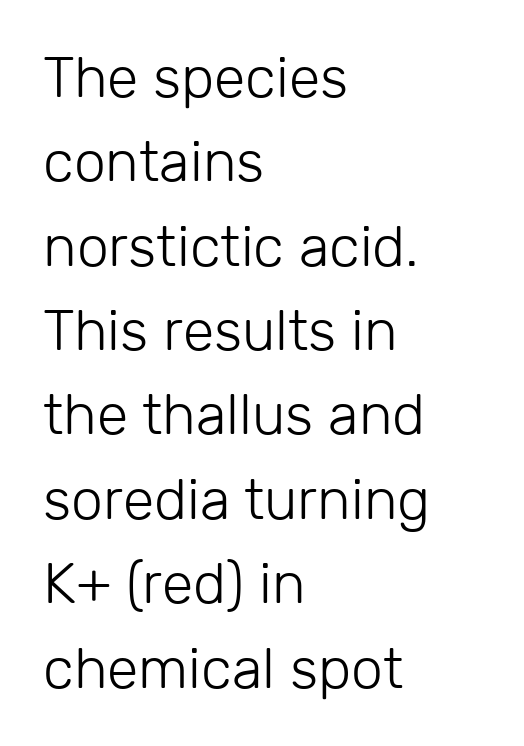
The image shows 57 px light sans-serif type, upright; set left-aligned, normal line spacing (1.48x), normal letter spacing, not underlined; low stroke contrast and a medium x-height.
